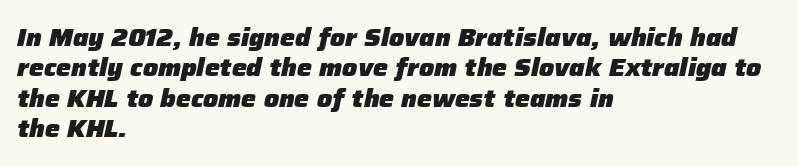
{"italic": "yes", "lean": "right", "slant_degrees": 12, "bold": "yes", "underline": "no", "align": "left", "line_spacing_ratio": 1.22, "letter_spacing": "normal", "letter_spacing_em": 0.0, "glyph_px": 25}
